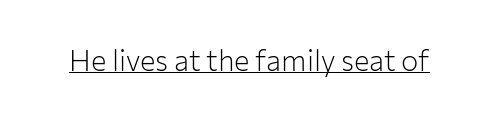
The image shows 29 px light sans-serif type, upright; set normal letter spacing, underlined; low stroke contrast and a medium x-height.
